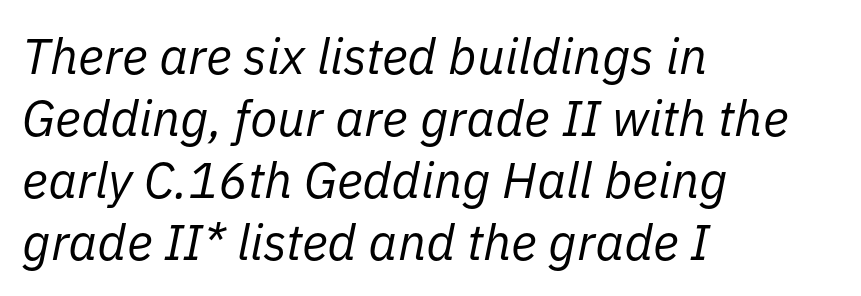
Q: Is the text bold? A: No.
Q: Is the text italic (slanted)? A: Yes, it leans right by about 11 degrees.
Q: Is the text underlined? A: No.
Q: How is the paragraph aligned? A: Left-aligned.
Q: Is the spacing between letters normal or unusually wide? A: Normal.
Q: Width (condensed, normal, or wide)? A: Normal.
Q: Stroke contrast? A: Low.
Q: x-height? A: Medium.
Q: Monospaced? A: No.
